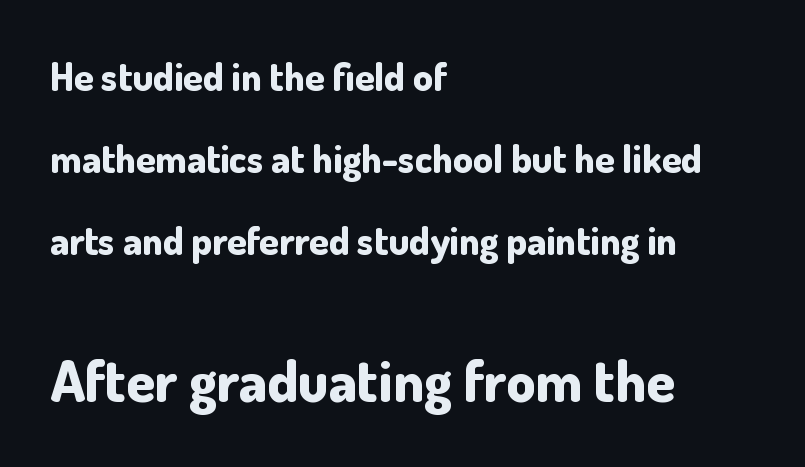
Q: Is the text bold? A: Yes.
Q: Is the text italic (slanted)? A: No, it is upright.
Q: Is the typeface a serif or a sans-serif typeface? A: Sans-serif.
Q: Is the text underlined? A: No.
Q: How is the paragraph aligned? A: Left-aligned.
Q: Is the spacing between letters normal or unusually wide? A: Normal.
Q: Is the spacing between lines tight, normal or loose? A: Loose.
Q: Which block of text is set in a larger size, the first (top) or the second (bottom)? A: The second (bottom) one.
Q: Width (condensed, normal, or wide)? A: Normal.
Q: Stroke contrast? A: Low.
Q: x-height? A: Small.
Q: Monospaced? A: No.
